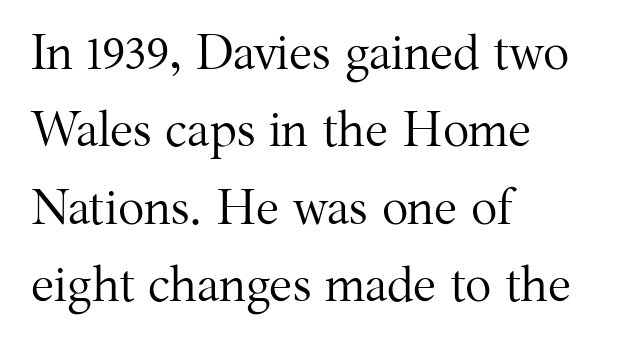
Q: Is the text bold? A: No.
Q: Is the text italic (slanted)? A: No, it is upright.
Q: Is the typeface a serif or a sans-serif typeface? A: Serif.
Q: Is the text underlined? A: No.
Q: How is the paragraph aligned? A: Left-aligned.
Q: Is the spacing between letters normal or unusually wide? A: Normal.
Q: Is the spacing between lines tight, normal or loose? A: Normal.
Q: Width (condensed, normal, or wide)? A: Normal.
Q: Stroke contrast? A: Medium.
Q: x-height? A: Medium.
Q: Monospaced? A: No.
